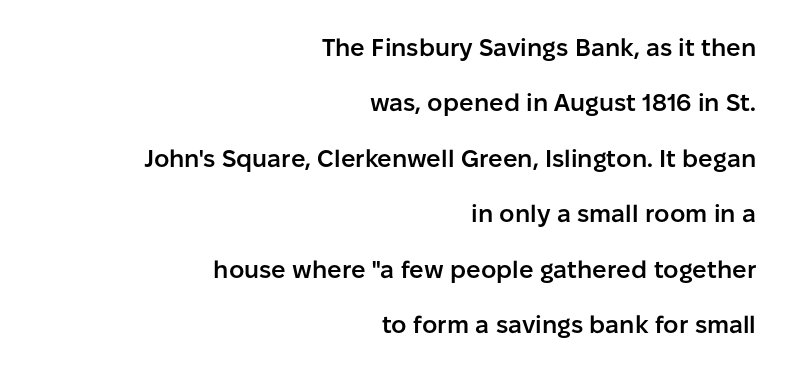
What stands out about the letter spacing? Nothing — it is the standard amount. Its strokes are somewhat broadened, the hallmark of semibold type. Notice the wide empty band between every row — that's loose leading. Unlike italic type, these characters show no tilt at all.
